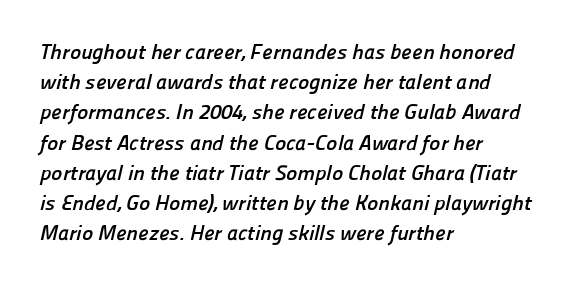
{"bold": "yes", "underline": "no", "align": "left", "line_spacing": "normal", "line_spacing_ratio": 1.44, "letter_spacing": "normal", "letter_spacing_em": 0.0, "glyph_px": 21}
